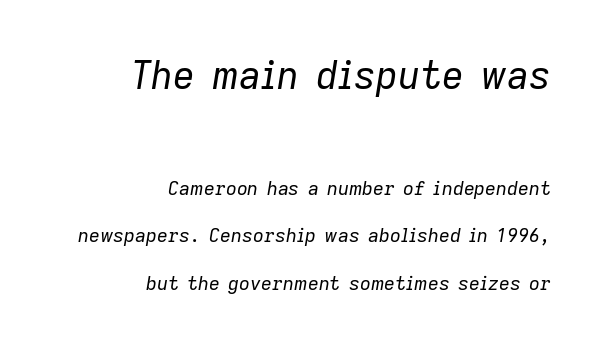
{"italic": "yes", "lean": "right", "slant_degrees": 9, "bold": "no", "weight": "regular", "width": "normal", "stroke_contrast": "low", "x_height": "medium", "monospaced": "no", "underline": "no", "align": "right", "line_spacing": "loose", "line_spacing_ratio": 2.49, "letter_spacing": "normal", "letter_spacing_em": 0.0, "larger_block": "first", "size_ratio": 2.0, "glyph_px": 38}
